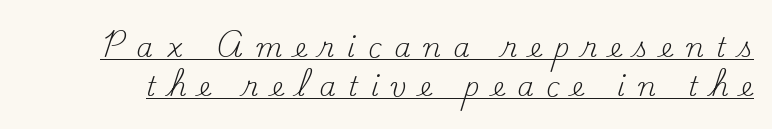
Q: Is the text bold? A: No.
Q: Is the text italic (slanted)? A: Yes.
Q: Is the text underlined? A: Yes.
Q: Is the spacing between letters normal or unusually wide? A: Unusually wide.
Q: Is the spacing between lines tight, normal or loose? A: Normal.
